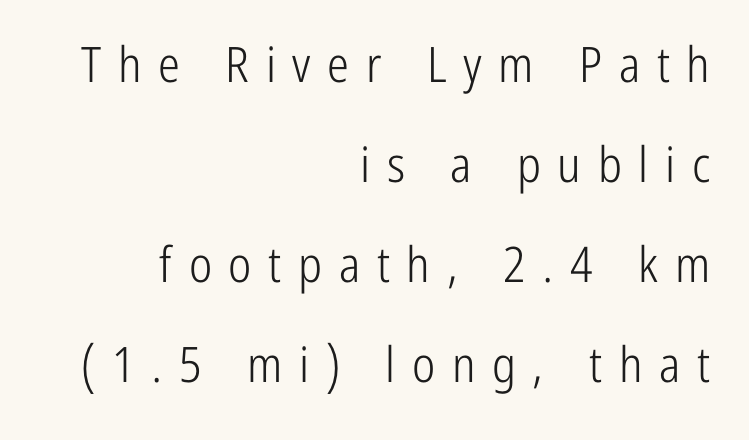
Check under the words: just untouched page. Is this a heavy cut? Hardly; it is regular or lighter. Upright lettering throughout. A typesetter would label this face a sans.
